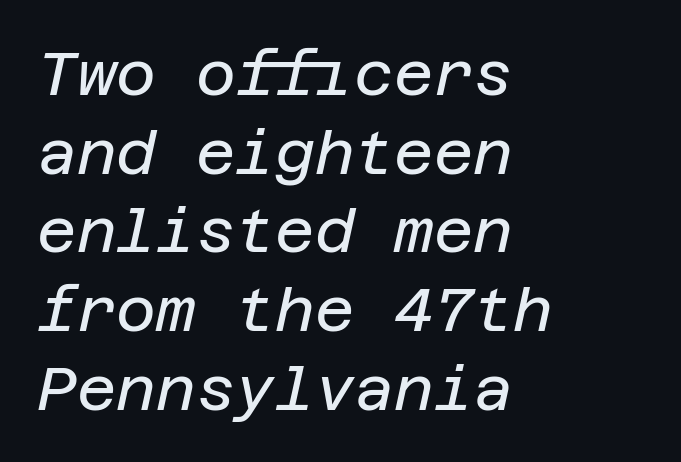
Q: Is the text bold? A: No.
Q: Is the text italic (slanted)? A: Yes, it leans right by about 12 degrees.
Q: Is the text underlined? A: No.
Q: How is the paragraph aligned? A: Left-aligned.
Q: Is the spacing between letters normal or unusually wide? A: Normal.
Q: Is the spacing between lines tight, normal or loose? A: Normal.
Q: Width (condensed, normal, or wide)? A: Normal.
Q: Stroke contrast? A: Low.
Q: x-height? A: Large.
